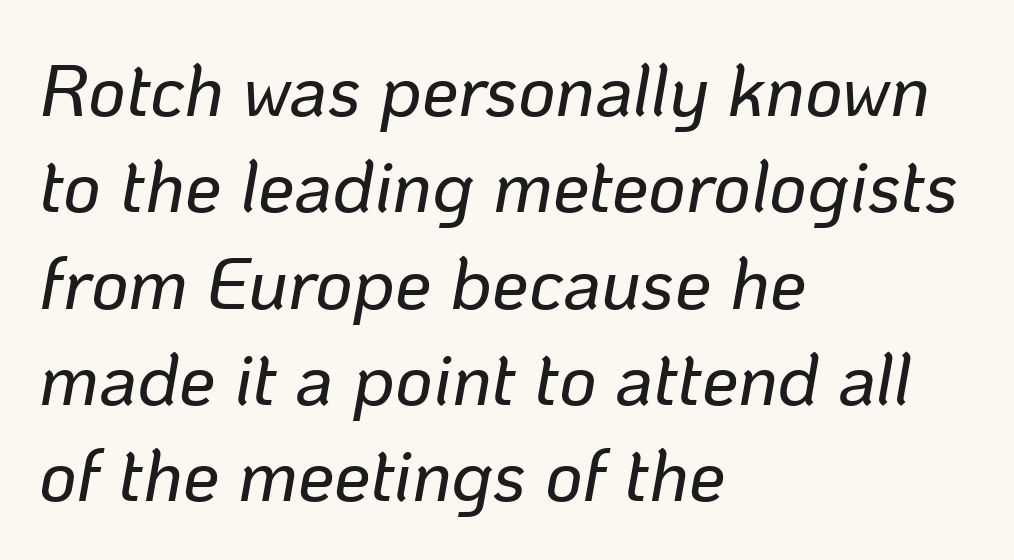
{"italic": "yes", "lean": "right", "slant_degrees": 10, "width": "normal", "stroke_contrast": "low", "x_height": "medium", "monospaced": "no", "underline": "no", "align": "left", "line_spacing": "normal", "line_spacing_ratio": 1.32, "letter_spacing": "normal", "letter_spacing_em": 0.0, "glyph_px": 73}
